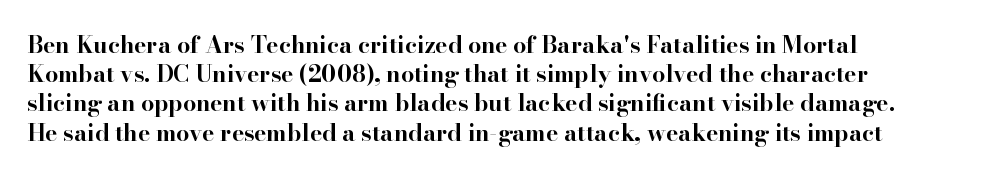
The image shows 23 px bold type, upright; set left-aligned, normal line spacing (1.27x), normal letter spacing, not underlined.
